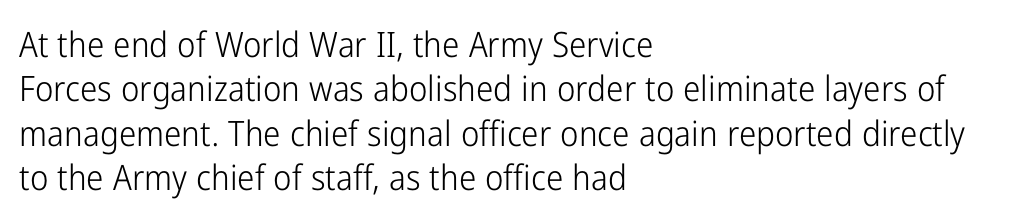
{"serif": "no", "italic": "no", "bold": "no", "weight": "light", "width": "condensed", "stroke_contrast": "low", "x_height": "medium", "monospaced": "no", "underline": "no", "align": "left", "line_spacing": "normal", "line_spacing_ratio": 1.27, "letter_spacing": "normal", "letter_spacing_em": 0.0, "glyph_px": 35}
